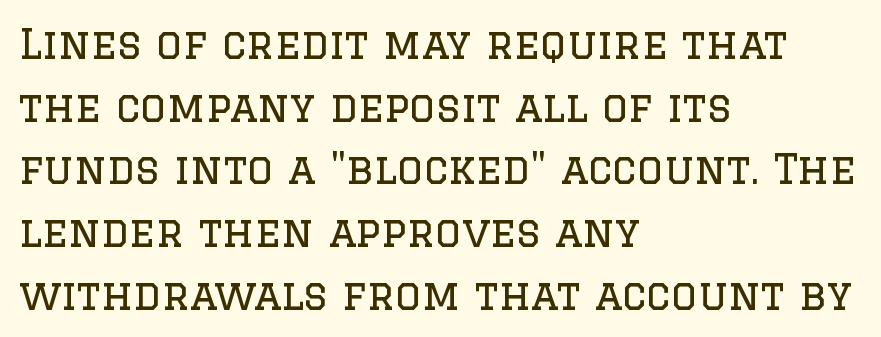
{"serif": "yes", "italic": "no", "bold": "no", "weight": "regular", "width": "normal", "stroke_contrast": "low", "x_height": "large", "monospaced": "no", "underline": "no", "align": "left", "line_spacing": "normal", "line_spacing_ratio": 1.53, "letter_spacing": "normal", "letter_spacing_em": 0.0, "glyph_px": 41}
